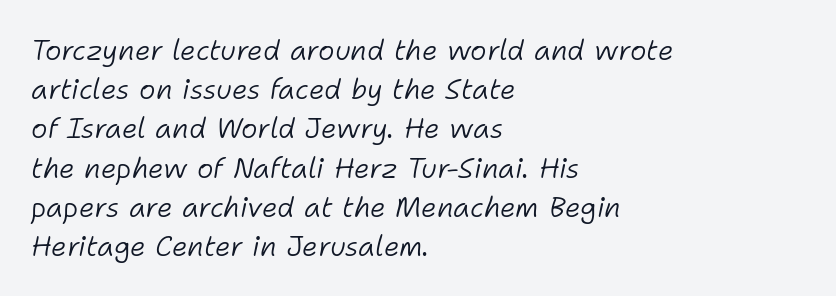
Q: Is the text bold? A: No.
Q: Is the text italic (slanted)? A: Yes, it leans right by about 11 degrees.
Q: Is the text underlined? A: No.
Q: How is the paragraph aligned? A: Left-aligned.
Q: Is the spacing between letters normal or unusually wide? A: Normal.
Q: Is the spacing between lines tight, normal or loose? A: Normal.
Q: Width (condensed, normal, or wide)? A: Normal.
Q: Stroke contrast? A: Low.
Q: x-height? A: Medium.
Q: Monospaced? A: No.
